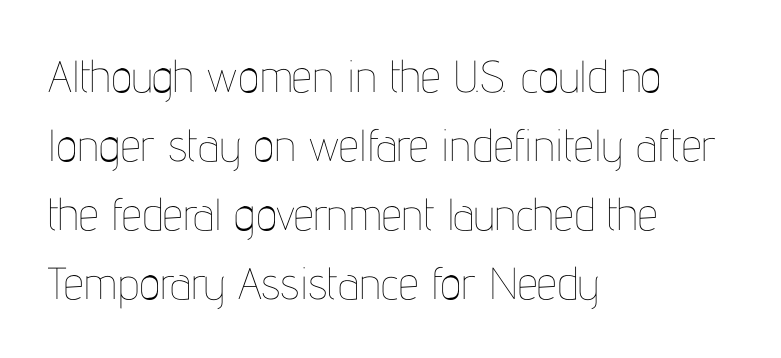
Proportional: the letters do not fall into vertical columns. The block of text has a typical density, with ordinary space between rows. Unbolded letterforms with no extra heft. A clean baseline with only descenders dipping below it. Posture: vertical. One-word summary of the alignment: left.
